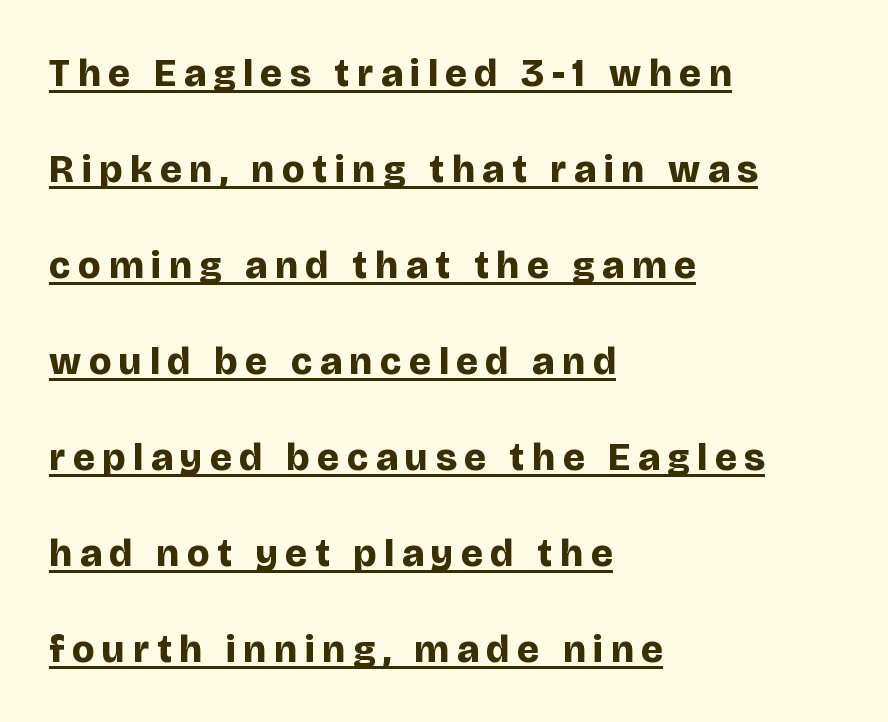
Q: Is the text bold? A: Yes.
Q: Is the text italic (slanted)? A: No, it is upright.
Q: Is the typeface a serif or a sans-serif typeface? A: Sans-serif.
Q: Is the text underlined? A: Yes.
Q: How is the paragraph aligned? A: Left-aligned.
Q: Is the spacing between letters normal or unusually wide? A: Unusually wide.
Q: Is the spacing between lines tight, normal or loose? A: Loose.
Q: Width (condensed, normal, or wide)? A: Normal.
Q: Stroke contrast? A: Low.
Q: x-height? A: Large.
Q: Monospaced? A: No.
